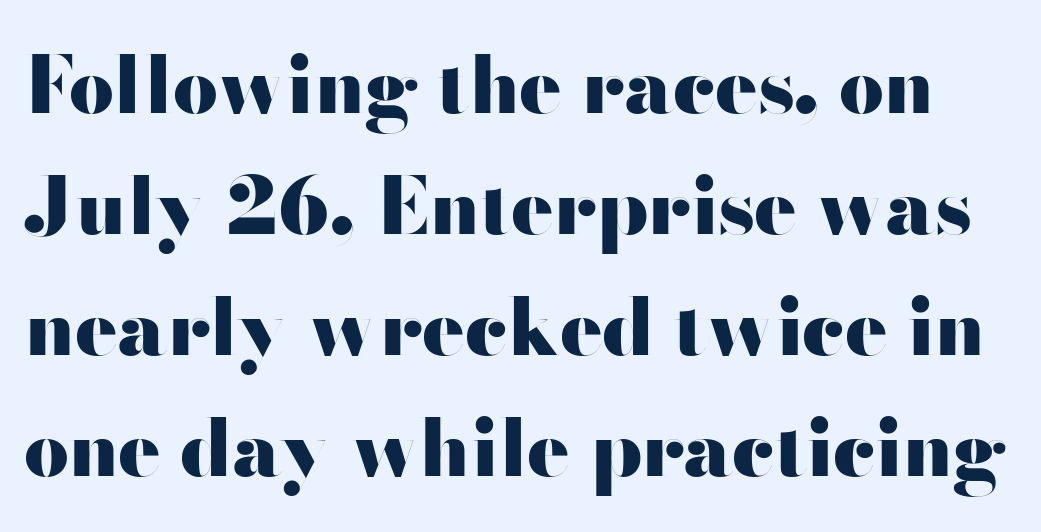
Is there much room between lines? A standard amount, neither cramped nor airy. Looks like regular typesetting: each glyph gets only the width it needs. Tall strokes in this sample are plumb rather than angled. Weight check: bold — yes, fully.
